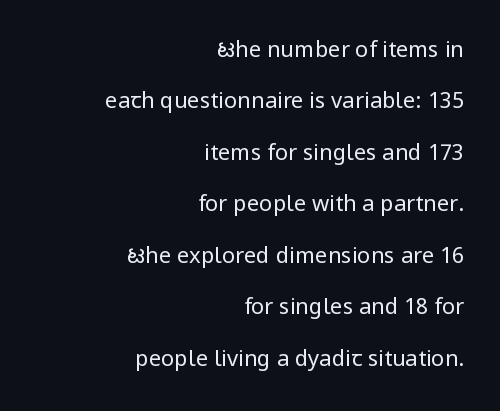
Q: Is the text bold? A: No.
Q: Is the text italic (slanted)? A: No, it is upright.
Q: Is the text underlined? A: No.
Q: How is the paragraph aligned? A: Right-aligned.
Q: Is the spacing between letters normal or unusually wide? A: Normal.
Q: Is the spacing between lines tight, normal or loose? A: Loose.
